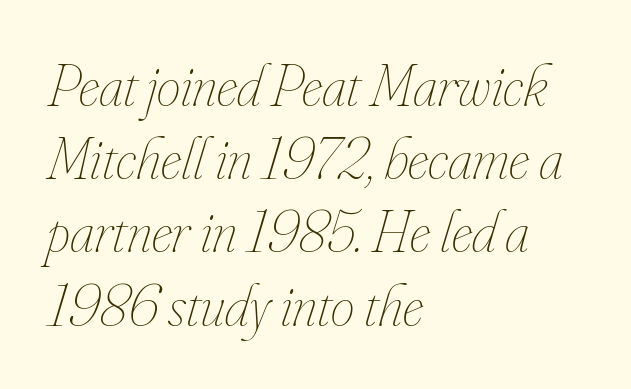
In terms of posture, this sample is oblique. Caption: multi-line text, flush left, ragged right. Beneath every word, the page is bare. Vertical stems look standard width or narrower in stroke. Think of a printed novel: that variable character pitch is what you see here.
